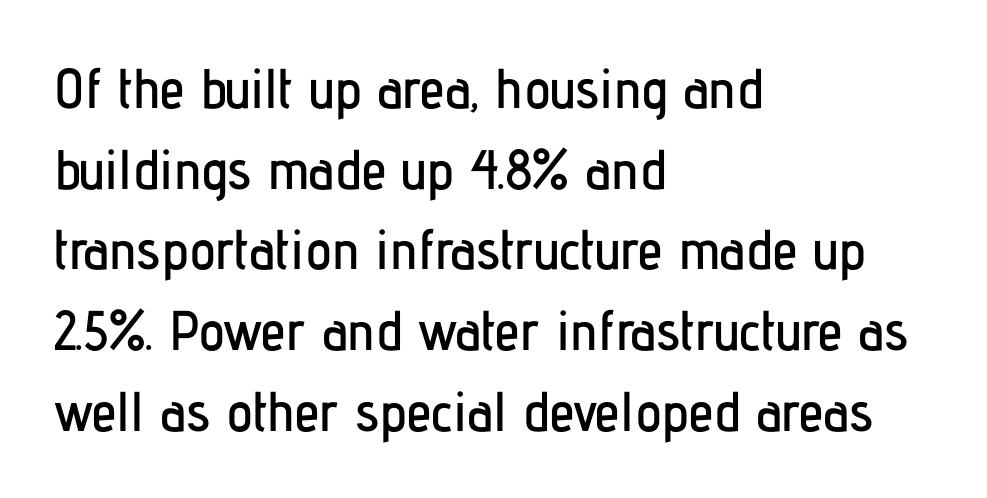
Spacing verdict: proportional, widths tailored to each character. The lettering stays uniformly vertical, giving the passage a roman look. Each word holds together tightly as a unit, with standard inter-letter gaps. The space beneath each line is pristine and unruled. The text block is weighted toward the left margin, trailing off unevenly rightward. Stroke terminals: plain, sans-serif.
